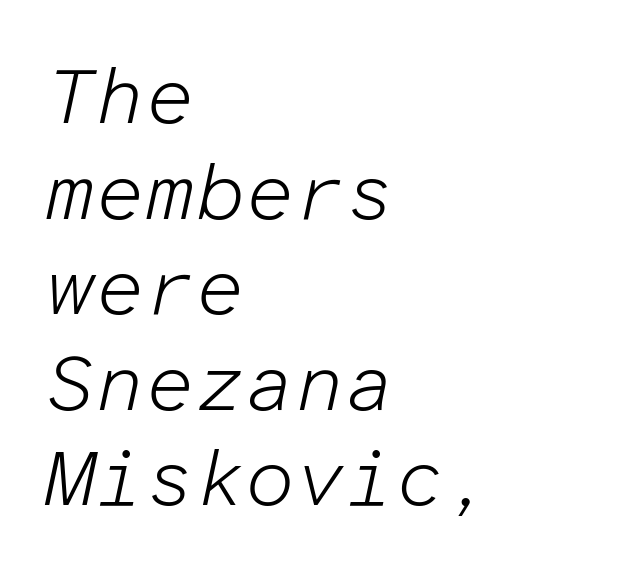
Observe the ordinary spacing: letters are neighbours, not strangers. Stems here are at most as thick as an everyday book face. Plain, unruled lines of type. The setting favours the left margin, as ordinary paragraphs usually do.
